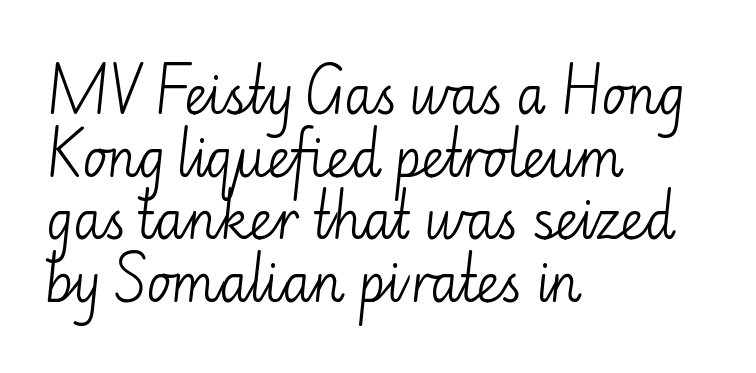
{"serif": "no", "bold": "no", "weight": "light", "width": "normal", "stroke_contrast": "low", "x_height": "small", "monospaced": "no", "underline": "no", "align": "left", "line_spacing_ratio": 1.23, "letter_spacing": "normal", "letter_spacing_em": 0.0, "glyph_px": 51}
